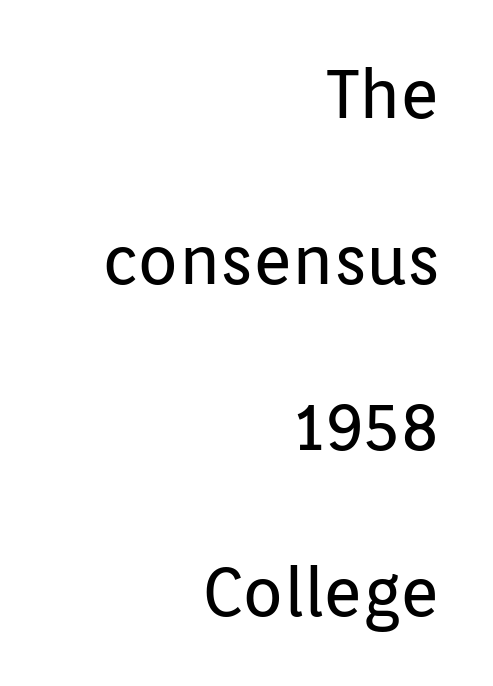
Q: Is the text bold? A: No.
Q: Is the text italic (slanted)? A: No, it is upright.
Q: Is the typeface a serif or a sans-serif typeface? A: Sans-serif.
Q: Is the text underlined? A: No.
Q: How is the paragraph aligned? A: Right-aligned.
Q: Is the spacing between letters normal or unusually wide? A: Normal.
Q: Is the spacing between lines tight, normal or loose? A: Loose.
Q: Width (condensed, normal, or wide)? A: Normal.
Q: Stroke contrast? A: Low.
Q: x-height? A: Medium.
Q: Monospaced? A: No.
